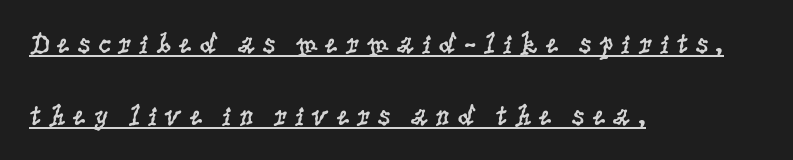
The image shows 29 px regular-weight, condensed serif type; set left-aligned, loose line spacing (2.48x), unusually wide letter spacing (+0.22 em), underlined; low stroke contrast and a large x-height.
